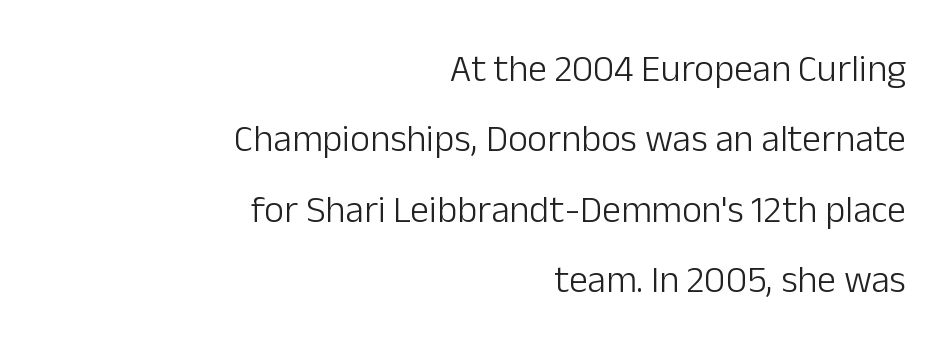
The paragraph has a hard right edge and a soft left edge. Clear beneath every line of the passage. Each letter keeps its own natural width here, so spacing adapts to shape. Type style note: lacks serifs. Tall strokes in this sample are plumb rather than angled.
